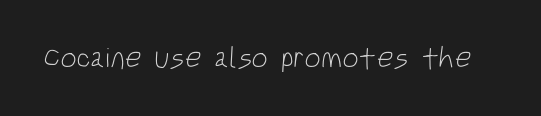
The image shows 29 px light, condensed sans-serif type; set normal letter spacing, not underlined; low stroke contrast and a large x-height.
